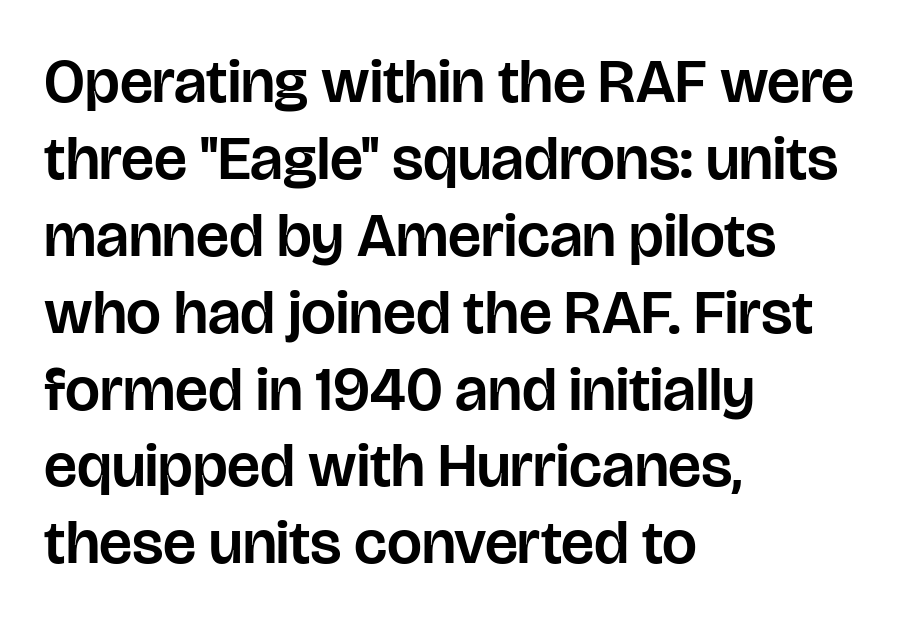
The image shows 62 px sans-serif type, upright; set left-aligned, line spacing 1.24x, normal letter spacing, not underlined; low stroke contrast and a large x-height.
